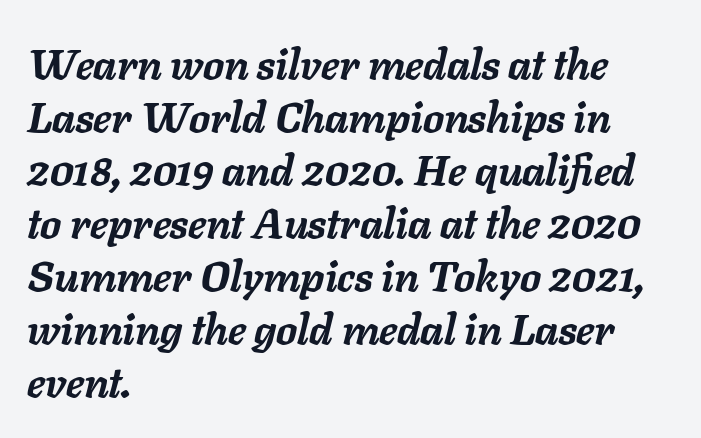
The sample has been set heavy, in full bold. Left-aligned paragraph, ragged on the right. Just letters on the line, the space beneath them empty. Each new line begins a customary step beneath the previous one.
